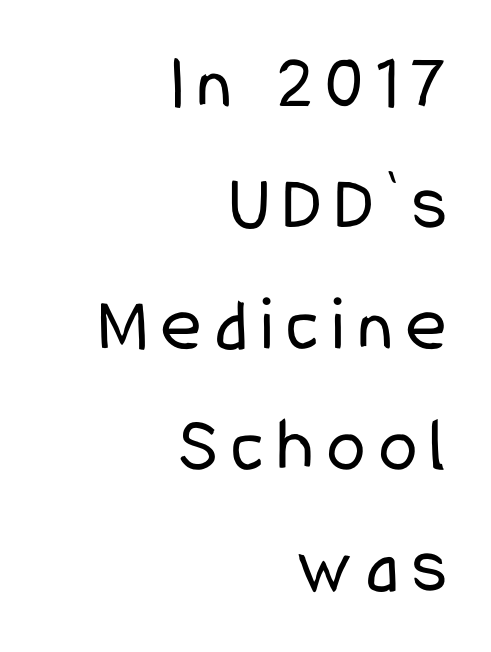
{"serif": "no", "italic": "no", "bold": "no", "weight": "regular", "width": "condensed", "stroke_contrast": "low", "x_height": "medium", "monospaced": "no", "underline": "no", "align": "right", "line_spacing": "normal", "line_spacing_ratio": 1.57, "glyph_px": 77}
